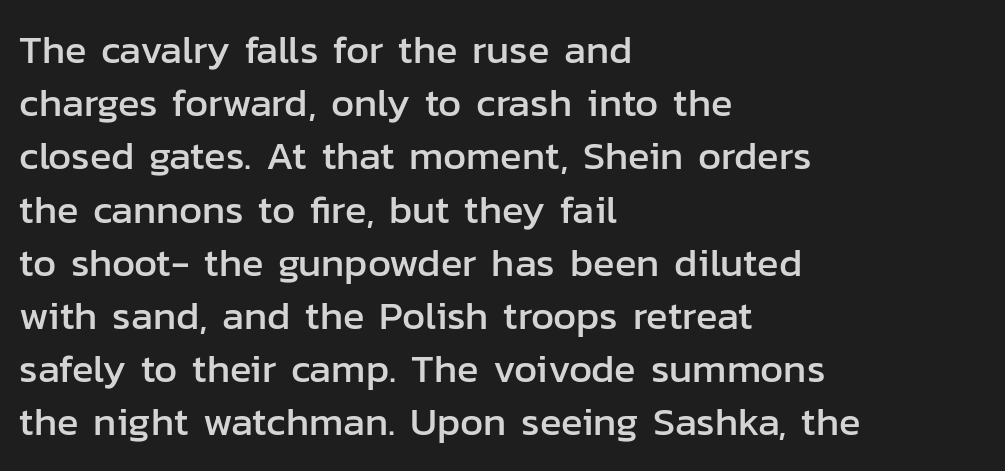
Words appear dense and cohesive because spacing is normal. Beneath every word, the page is bare. This is the regular roman posture of the typeface. A student would call this left alignment; a typographer would say flush left, rag right. Note: no serifs on the glyphs. Varying glyph widths throughout — classic text-font behaviour.
